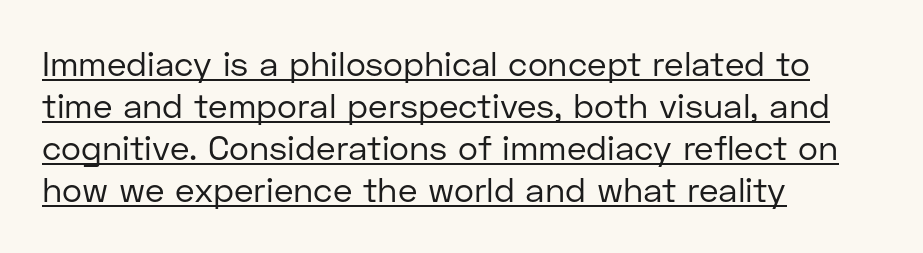
The image shows 34 px regular-weight sans-serif type, upright; set left-aligned, line spacing 1.24x, normal letter spacing, underlined; low stroke contrast and a medium x-height.
